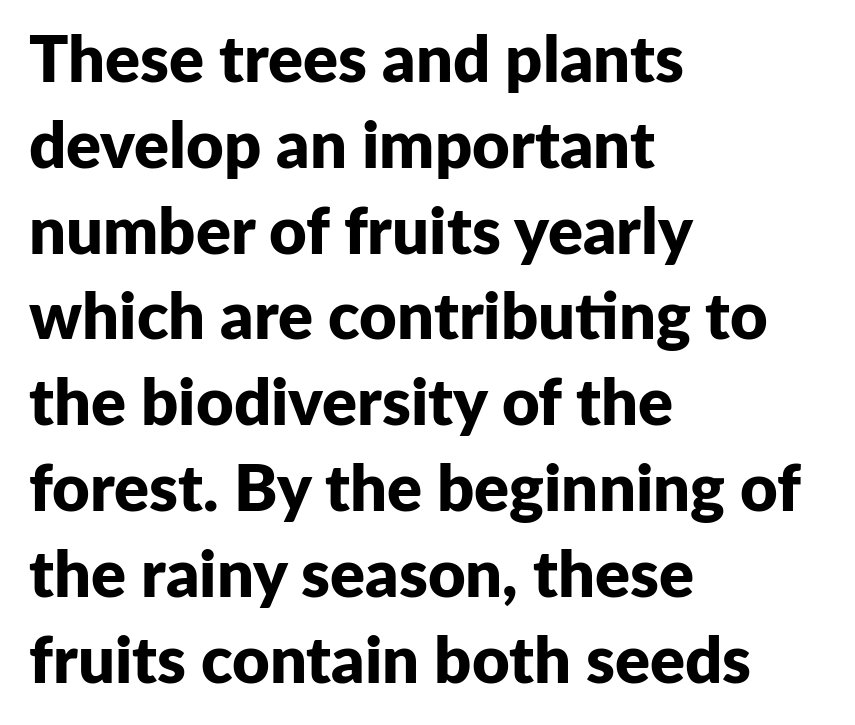
The image shows 65 px bold sans-serif type, upright; set left-aligned, normal line spacing (1.32x), normal letter spacing, not underlined; low stroke contrast and a medium x-height.
